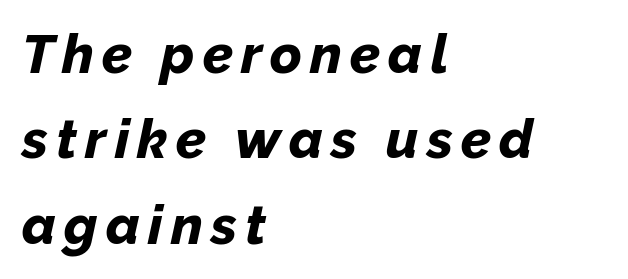
{"italic": "yes", "lean": "right", "slant_degrees": 12, "bold": "yes", "weight": "bold", "width": "normal", "stroke_contrast": "low", "x_height": "medium", "monospaced": "no", "underline": "no", "align": "left", "line_spacing": "normal", "line_spacing_ratio": 1.58, "glyph_px": 54}
